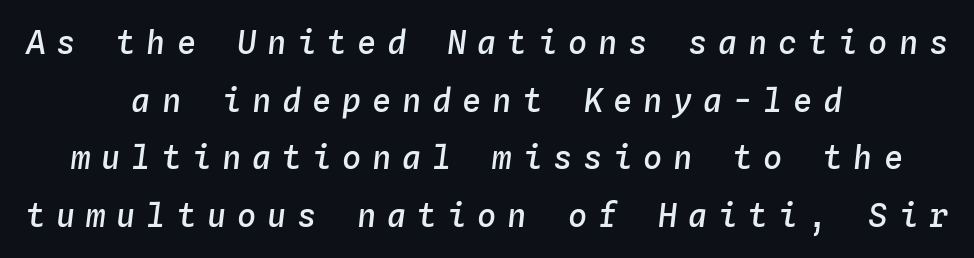
{"italic": "yes", "lean": "right", "slant_degrees": 4, "bold": "semi", "weight": "semibold", "width": "normal", "stroke_contrast": "low", "x_height": "medium", "monospaced": "yes", "underline": "no", "align": "center", "line_spacing_ratio": 1.8, "letter_spacing": "wide", "letter_spacing_em": 0.34, "glyph_px": 32}
